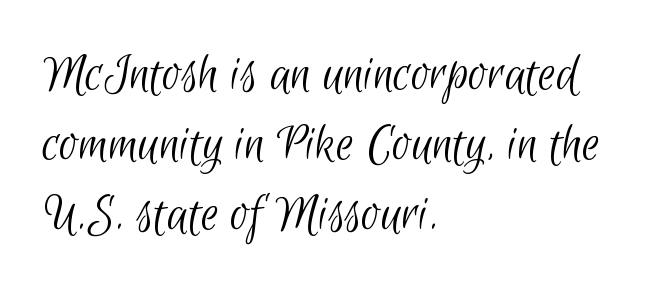
The image shows 56 px light, condensed sans-serif type; set left-aligned, normal line spacing (1.25x), normal letter spacing, not underlined; low stroke contrast and a small x-height.
